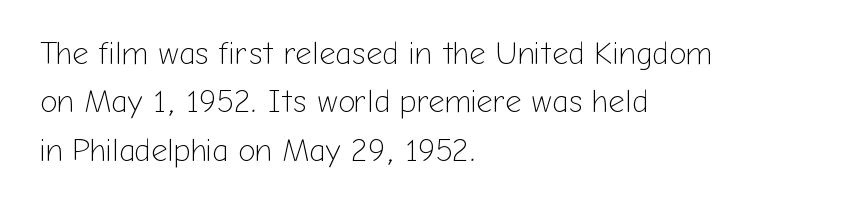
Caption: standard tracking, unaltered. When letters stand straight like this, we call the style roman or upright. The lines sit at an ordinary, default distance from one another. The glyphs in this specimen are sans serif. Check the space under the baseline: it is left empty.
